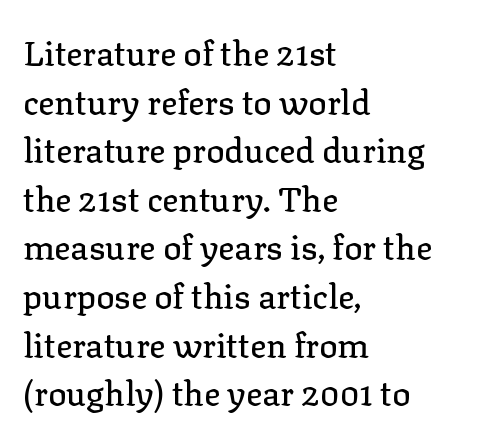
{"serif": "yes", "italic": "no", "width": "normal", "stroke_contrast": "low", "x_height": "medium", "monospaced": "no", "underline": "no", "align": "left", "line_spacing": "normal", "line_spacing_ratio": 1.43, "letter_spacing": "normal", "letter_spacing_em": 0.0, "glyph_px": 34}
